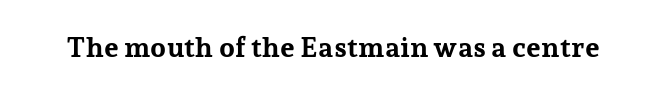
{"serif": "yes", "italic": "no", "bold": "yes", "weight": "bold", "width": "normal", "stroke_contrast": "low", "x_height": "medium", "monospaced": "no", "underline": "no", "letter_spacing": "normal", "letter_spacing_em": 0.0, "glyph_px": 28}
